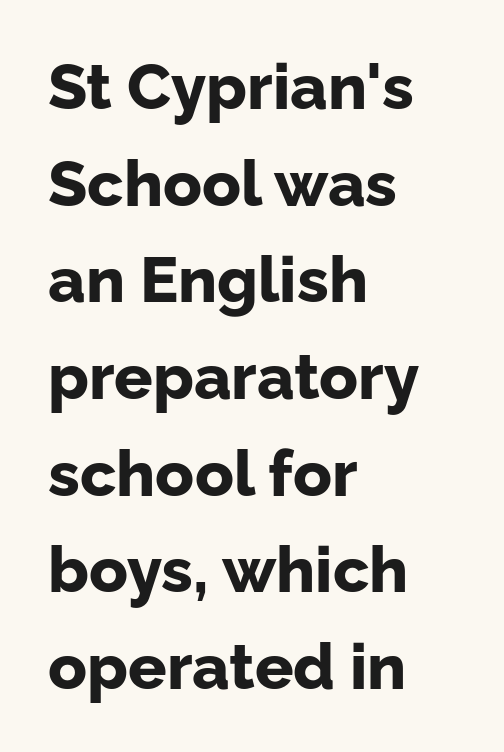
The image shows 64 px bold sans-serif type, upright; set left-aligned, normal line spacing (1.51x), normal letter spacing, not underlined; low stroke contrast and a medium x-height.
